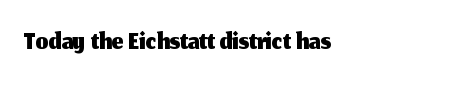
The image shows 41 px sans-serif type, upright; set normal letter spacing, not underlined; medium stroke contrast and a medium x-height.
